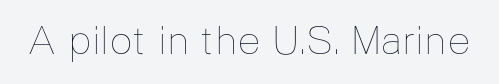
The image shows 39 px thin type, upright; set normal letter spacing, not underlined; low stroke contrast and a medium x-height.
